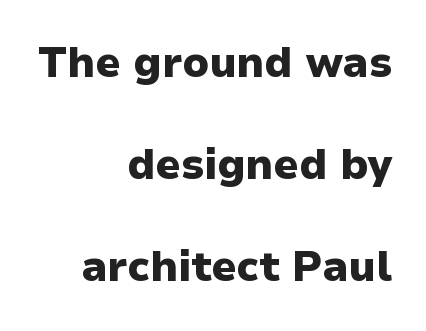
{"serif": "no", "italic": "no", "bold": "yes", "weight": "heavy", "width": "normal", "stroke_contrast": "low", "x_height": "medium", "monospaced": "no", "underline": "no", "align": "right", "line_spacing": "loose", "line_spacing_ratio": 2.43, "letter_spacing": "normal", "letter_spacing_em": 0.0, "glyph_px": 42}
